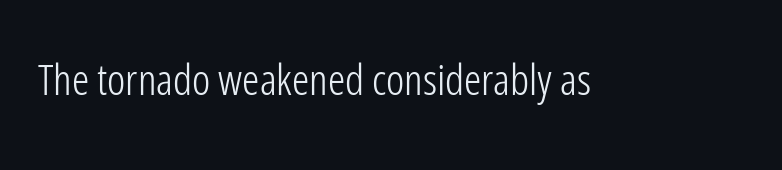
Descender tails drop into unmarked territory. A typesetter would call this proportional, since set widths differ per character. The lettering holds an erect, upright posture throughout. The typeface chosen for these lines omits serifs. Ink coverage per letter is moderate at most.
